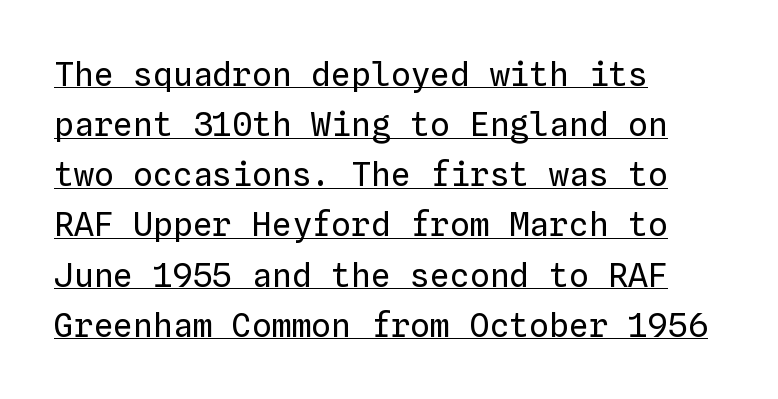
The image shows 33 px regular-weight type, upright, monospaced; set left-aligned, normal line spacing (1.52x), normal letter spacing, underlined; low stroke contrast and a medium x-height.
